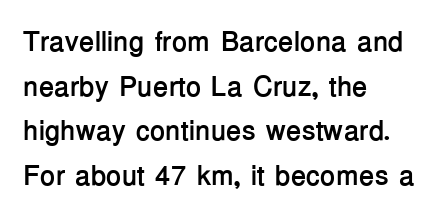
The image shows 28 px semibold sans-serif type, upright; set left-aligned, normal line spacing (1.59x), normal letter spacing, not underlined; low stroke contrast and a medium x-height.
